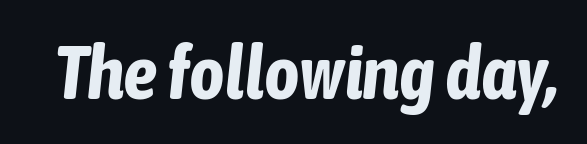
{"italic": "yes", "lean": "right", "slant_degrees": 6, "bold": "yes", "weight": "bold", "width": "condensed", "stroke_contrast": "low", "x_height": "medium", "monospaced": "no", "underline": "no", "letter_spacing": "normal", "letter_spacing_em": 0.0, "glyph_px": 76}
